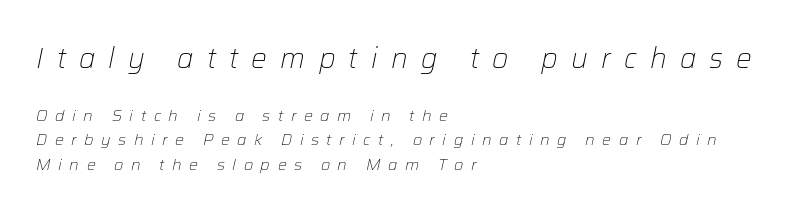
Q: Is the text bold? A: No.
Q: Is the text italic (slanted)? A: Yes, it leans right by about 12 degrees.
Q: Is the text underlined? A: No.
Q: How is the paragraph aligned? A: Left-aligned.
Q: Is the spacing between letters normal or unusually wide? A: Unusually wide.
Q: Is the spacing between lines tight, normal or loose? A: Normal.
Q: Which block of text is set in a larger size, the first (top) or the second (bottom)? A: The first (top) one.
Q: Width (condensed, normal, or wide)? A: Normal.
Q: Stroke contrast? A: Low.
Q: x-height? A: Medium.
Q: Monospaced? A: No.
